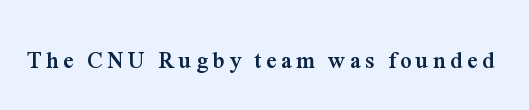
Q: Is the text bold? A: Yes.
Q: Is the text italic (slanted)? A: No, it is upright.
Q: Is the text underlined? A: No.
Q: Is the spacing between letters normal or unusually wide? A: Unusually wide.
